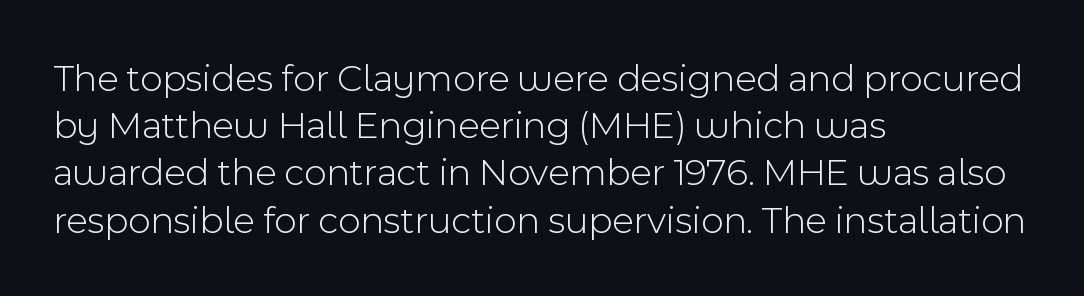
This rendering leaves character spacing at its baseline value. One-word summary of the alignment: left. Note the varied advance widths — an 'i' is clearly narrower than an 'm'. These glyphs show unthickened strokes, regular width or finer. Tall strokes in this sample are plumb rather than angled.
